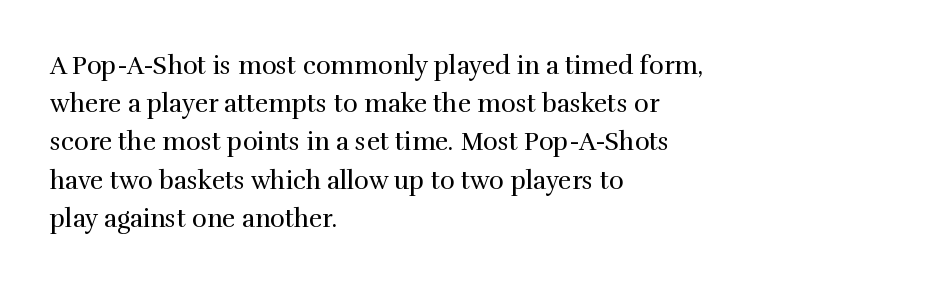
The image shows 25 px text type, upright; set left-aligned, normal line spacing (1.53x), normal letter spacing, not underlined.
